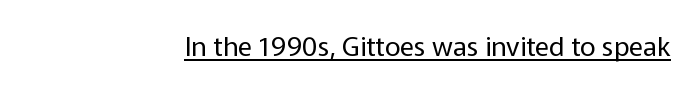
{"italic": "no", "bold": "no", "underline": "yes", "letter_spacing": "normal", "letter_spacing_em": 0.0, "glyph_px": 27}
